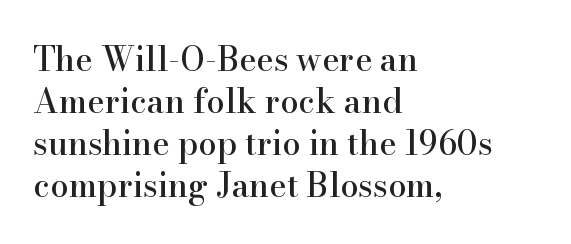
The rendering keeps characters at their native spacing. The lettering stays uniformly vertical, giving the passage a roman look. Teacher's note: observe the even left margin — that is flush-left alignment. These lines are rendered in a variable-pitch font. The baseline area is clear. Check where the strokes stop: tiny serifs finish them off.
